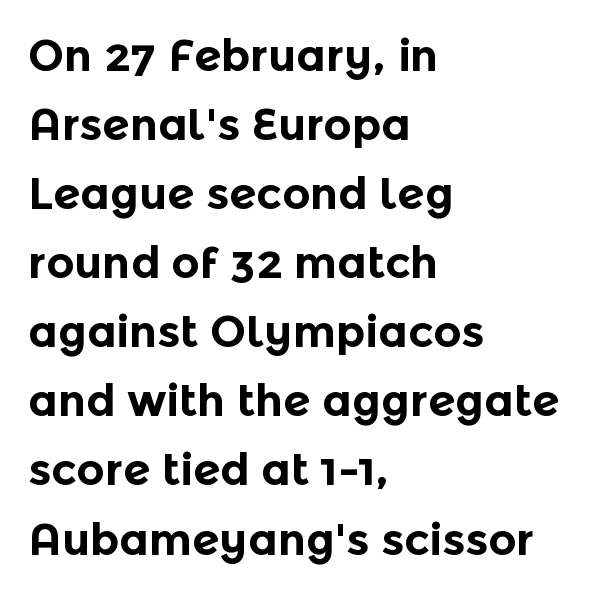
The image shows 44 px bold sans-serif type, upright; set left-aligned, normal line spacing (1.57x), normal letter spacing, not underlined; a medium x-height.
